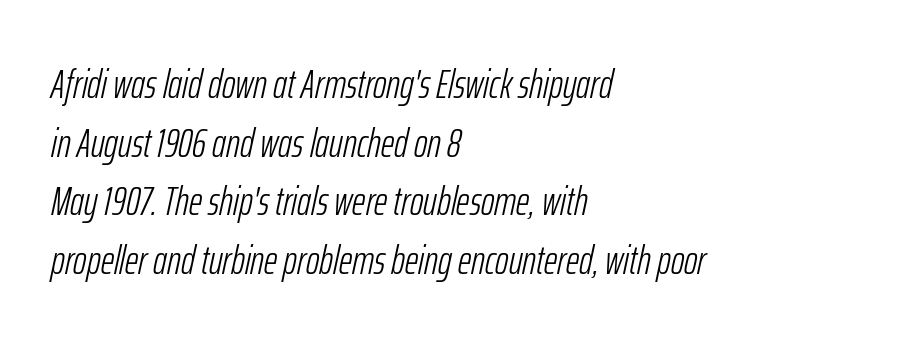
Has an underline been added? It has not. How are the letters spaced? Ordinarily, with no added tracking. Reading down the column, the eye jumps a familiar distance to each next line. The glyphs look as if they've been sheared to an angle. You could not count columns in this text — the font is proportionally spaced.
